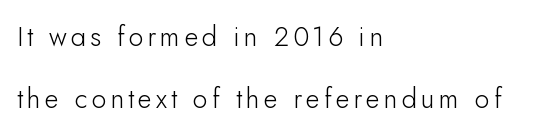
Q: Is the text bold? A: No.
Q: Is the text italic (slanted)? A: No, it is upright.
Q: Is the text underlined? A: No.
Q: How is the paragraph aligned? A: Left-aligned.
Q: Is the spacing between lines tight, normal or loose? A: Loose.
